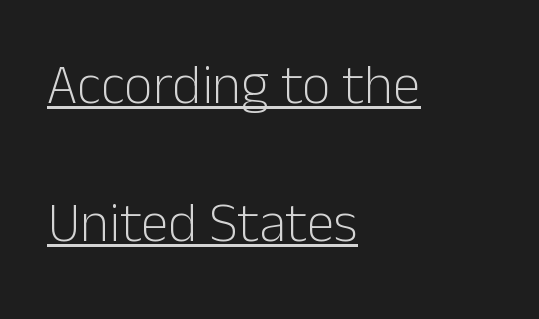
The image shows 56 px light sans-serif type, upright; set left-aligned, loose line spacing (2.47x), normal letter spacing, underlined; low stroke contrast and a medium x-height.
